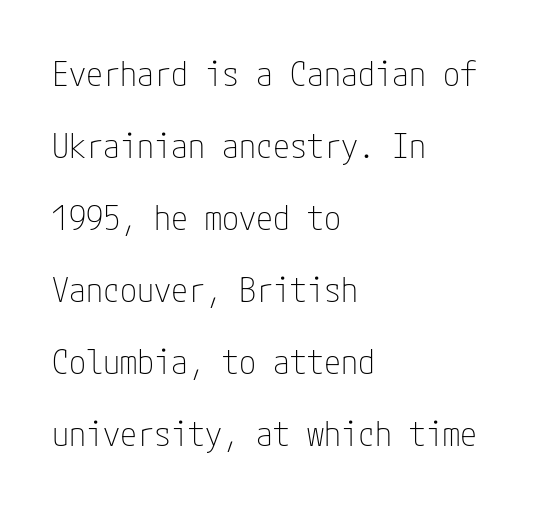
Q: Is the text bold? A: No.
Q: Is the text italic (slanted)? A: No, it is upright.
Q: Is the typeface a serif or a sans-serif typeface? A: Sans-serif.
Q: Is the text underlined? A: No.
Q: How is the paragraph aligned? A: Left-aligned.
Q: Is the spacing between letters normal or unusually wide? A: Normal.
Q: Is the spacing between lines tight, normal or loose? A: Loose.
Q: Width (condensed, normal, or wide)? A: Condensed.
Q: Stroke contrast? A: Low.
Q: x-height? A: Medium.
